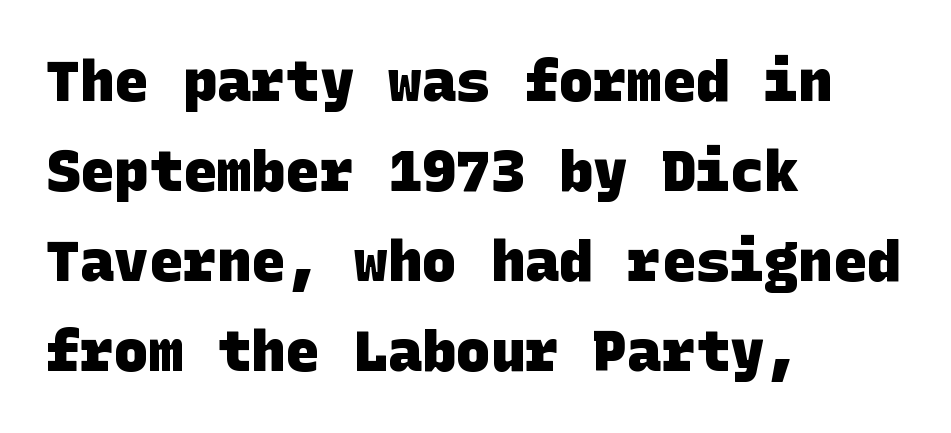
Students, note that the glyphs here touch the page at normal intervals. You can tell from the bare stems that sans-serif type was used. Chunky letters — that's bold for sure. The compositor pushed each line to the left boundary.
